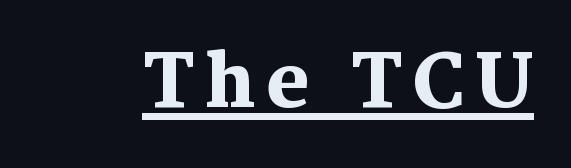
Q: Is the text bold? A: Yes.
Q: Is the text italic (slanted)? A: No, it is upright.
Q: Is the typeface a serif or a sans-serif typeface? A: Serif.
Q: Is the text underlined? A: Yes.
Q: Width (condensed, normal, or wide)? A: Normal.
Q: Stroke contrast? A: Medium.
Q: x-height? A: Medium.
Q: Monospaced? A: No.
